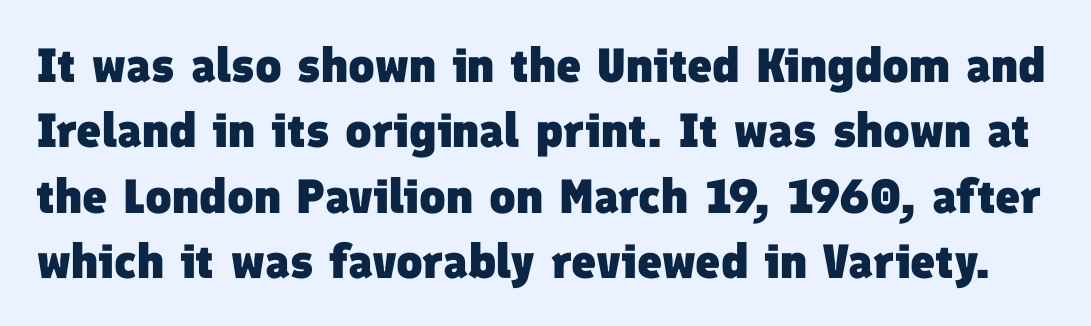
Do the characters align in a grid? No, the font is proportional. Tracking here is standard; glyphs follow each other at the usual distance. The characters look thick and weighty, a clear bold. Nothing sits at the stroke ends, so this counts as sans-serif.
